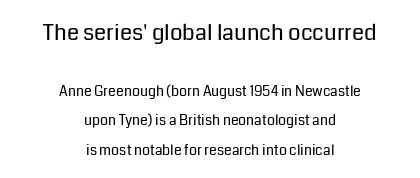
The font's upright variant was chosen for this text. The block of text is sparse from top to bottom, with ample space between rows. This sample uses plain, unmodified letter spacing. Glance below the letters and you will spot only blank space. If you squint, the top block still reads clearly — it's the larger of the two. The rag falls on both sides of this text block equally.
